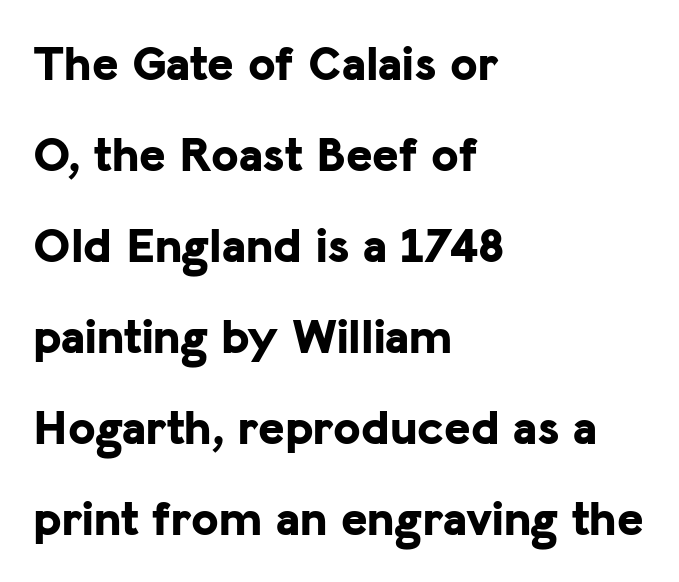
{"serif": "no", "italic": "no", "bold": "yes", "weight": "bold", "width": "normal", "stroke_contrast": "low", "x_height": "medium", "monospaced": "no", "underline": "no", "align": "left", "line_spacing_ratio": 1.82, "letter_spacing": "normal", "letter_spacing_em": 0.0, "glyph_px": 50}
